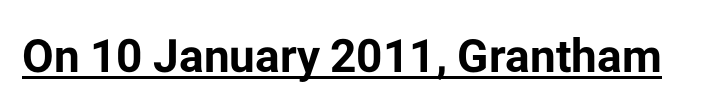
{"serif": "no", "italic": "no", "bold": "yes", "weight": "bold", "width": "normal", "stroke_contrast": "low", "x_height": "medium", "monospaced": "no", "underline": "yes", "letter_spacing": "normal", "letter_spacing_em": 0.0, "glyph_px": 46}
